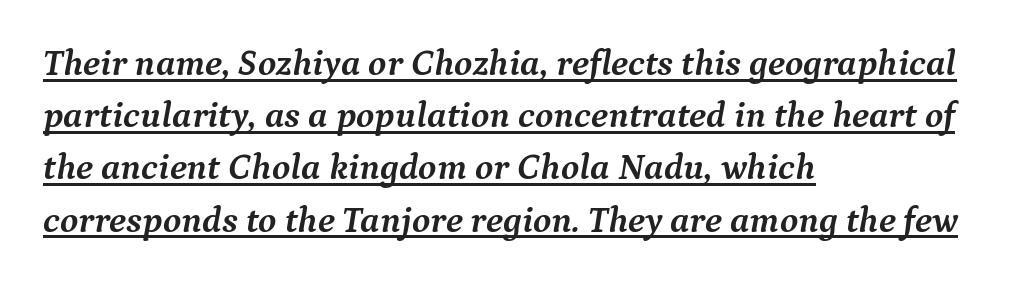
{"serif": "yes", "italic": "yes", "lean": "right", "slant_degrees": 9, "bold": "yes", "weight": "semibold", "width": "normal", "stroke_contrast": "medium", "x_height": "medium", "monospaced": "no", "underline": "yes", "align": "left", "line_spacing": "normal", "line_spacing_ratio": 1.41, "letter_spacing": "normal", "letter_spacing_em": 0.0, "glyph_px": 37}
